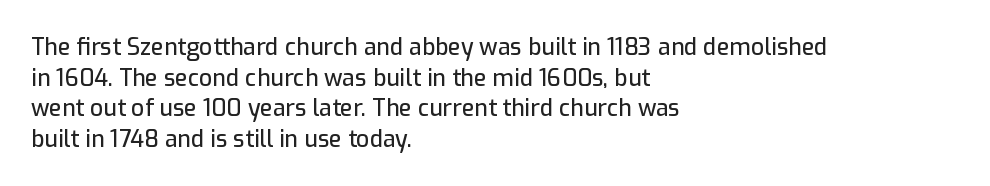
Q: Is the text italic (slanted)? A: No, it is upright.
Q: Is the text underlined? A: No.
Q: How is the paragraph aligned? A: Left-aligned.
Q: Is the spacing between letters normal or unusually wide? A: Normal.
Q: Is the spacing between lines tight, normal or loose? A: Normal.
